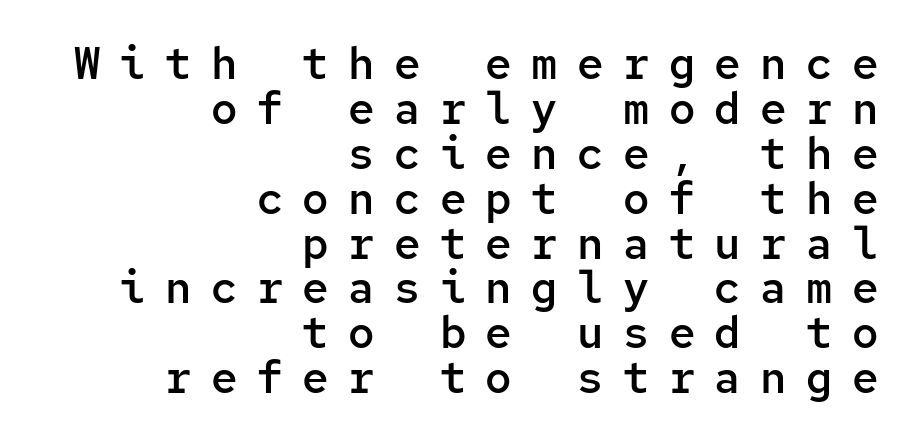
Q: Is the text bold? A: Semi-bold.
Q: Is the text italic (slanted)? A: No, it is upright.
Q: Is the typeface a serif or a sans-serif typeface? A: Sans-serif.
Q: Is the text underlined? A: No.
Q: How is the paragraph aligned? A: Right-aligned.
Q: Is the spacing between letters normal or unusually wide? A: Unusually wide.
Q: Is the spacing between lines tight, normal or loose? A: Tight.
Q: Width (condensed, normal, or wide)? A: Normal.
Q: Stroke contrast? A: Low.
Q: x-height? A: Medium.
Q: Monospaced? A: Yes.
